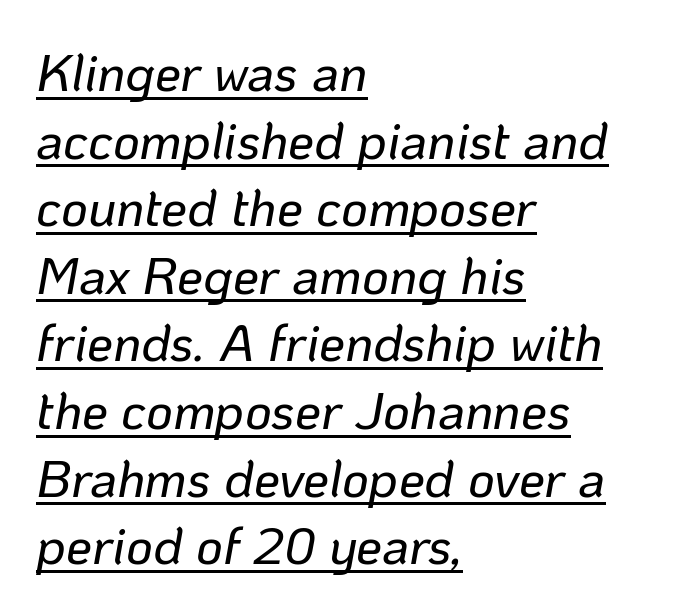
{"italic": "yes", "lean": "right", "slant_degrees": 10, "width": "normal", "stroke_contrast": "low", "x_height": "medium", "monospaced": "no", "underline": "yes", "align": "left", "line_spacing": "normal", "line_spacing_ratio": 1.3, "letter_spacing": "normal", "letter_spacing_em": 0.0, "glyph_px": 52}
